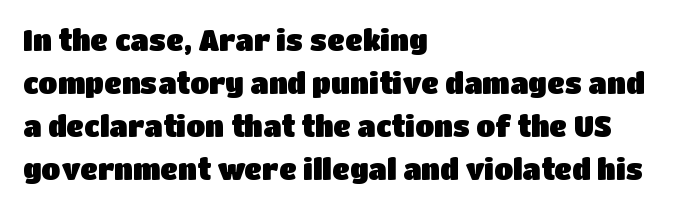
Which margin do the lines hug? The left one — the right edge is uneven. Compared with typical body copy, the letter spacing here is the same. Words float on clear page, feet unadorned. Observe the absence of serifs on each vertical stroke in this sample.
